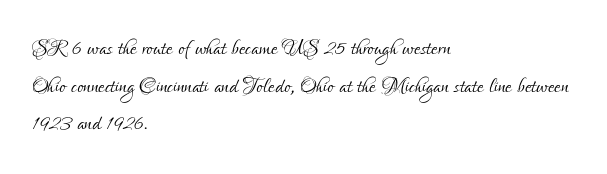
The image shows 29 px light, condensed sans-serif type; set left-aligned, normal line spacing (1.3x), normal letter spacing, not underlined; low stroke contrast and a small x-height.
